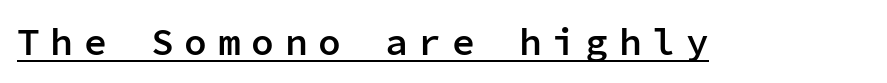
{"serif": "no", "italic": "no", "bold": "semi", "weight": "semibold", "width": "normal", "stroke_contrast": "low", "x_height": "medium", "monospaced": "yes", "underline": "yes", "letter_spacing": "wide", "letter_spacing_em": 0.28, "glyph_px": 38}
